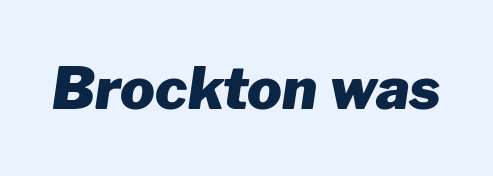
Q: Is the text bold? A: Yes.
Q: Is the text italic (slanted)? A: Yes, it leans right by about 8 degrees.
Q: Is the text underlined? A: No.
Q: Is the spacing between letters normal or unusually wide? A: Normal.
Q: Width (condensed, normal, or wide)? A: Normal.
Q: Stroke contrast? A: Low.
Q: x-height? A: Medium.
Q: Monospaced? A: No.
